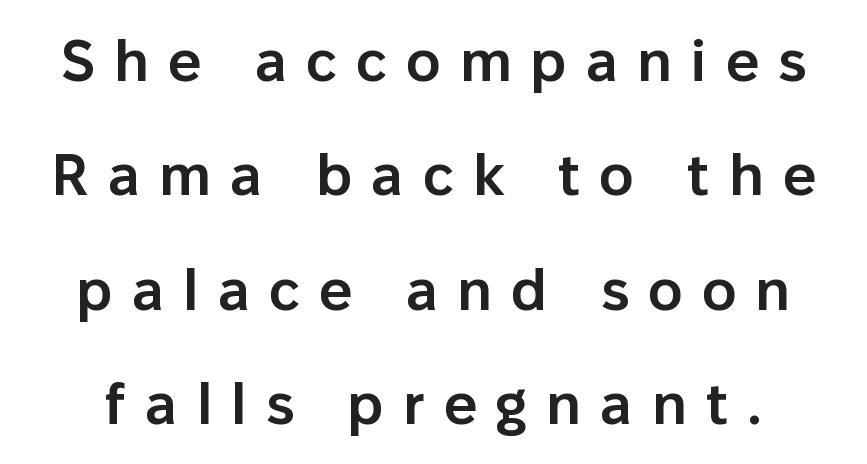
The image shows 58 px semibold sans-serif type, upright; set loose line spacing (1.97x), unusually wide letter spacing (+0.33 em), not underlined; low stroke contrast and a medium x-height.
